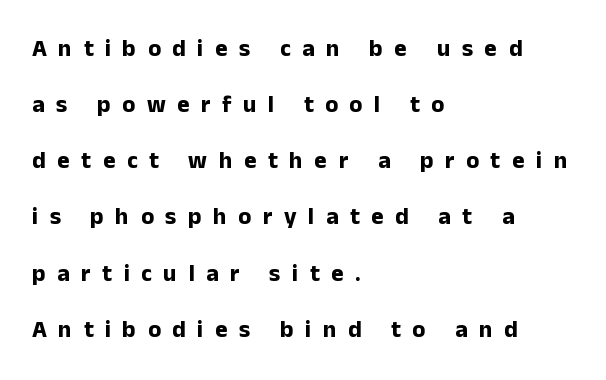
Q: Is the text bold? A: Yes.
Q: Is the text italic (slanted)? A: No, it is upright.
Q: Is the text underlined? A: No.
Q: How is the paragraph aligned? A: Left-aligned.
Q: Is the spacing between letters normal or unusually wide? A: Unusually wide.
Q: Is the spacing between lines tight, normal or loose? A: Loose.
